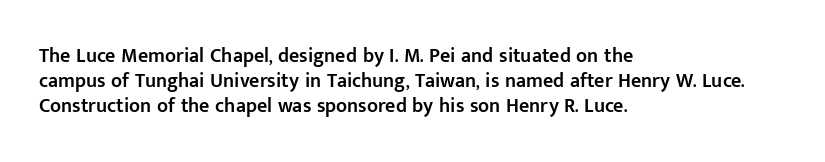
Q: Is the text bold? A: Semi-bold.
Q: Is the text italic (slanted)? A: No, it is upright.
Q: Is the text underlined? A: No.
Q: How is the paragraph aligned? A: Left-aligned.
Q: Is the spacing between letters normal or unusually wide? A: Normal.
Q: Is the spacing between lines tight, normal or loose? A: Normal.
